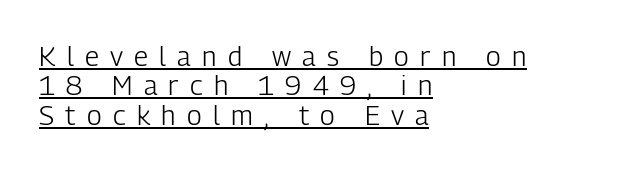
This sample is left-justified, so line endings fall wherever the words run out. Horizontal bands of white between lines are thin slivers. The type is letterspaced generously, with wide tracking. Is there an underline? Yes — a line sits under the letters. The face looks like a standard text weight, possibly lighter. Italic: no, the glyphs are upright roman.
